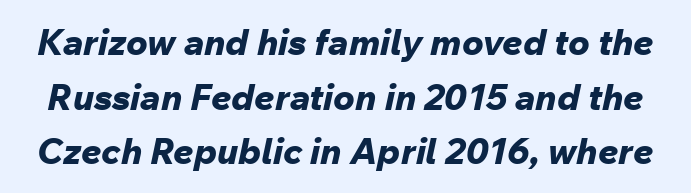
{"italic": "yes", "lean": "right", "slant_degrees": 12, "bold": "yes", "weight": "bold", "width": "normal", "stroke_contrast": "low", "x_height": "medium", "monospaced": "no", "underline": "no", "line_spacing": "normal", "line_spacing_ratio": 1.52, "letter_spacing": "normal", "letter_spacing_em": 0.0, "glyph_px": 36}
